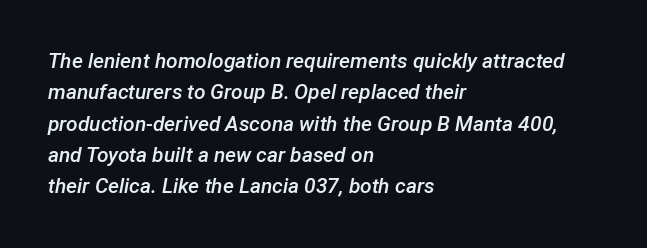
{"italic": "yes", "lean": "right", "slant_degrees": 12, "bold": "semi", "underline": "no", "align": "left", "line_spacing": "normal", "line_spacing_ratio": 1.49, "letter_spacing": "normal", "letter_spacing_em": 0.0, "glyph_px": 21}
